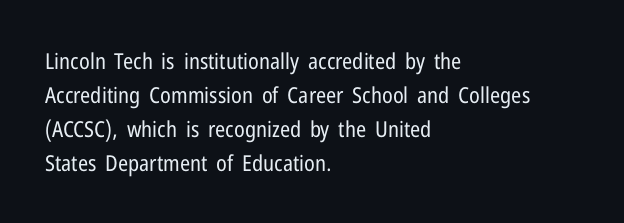
{"italic": "no", "bold": "no", "underline": "no", "align": "left", "line_spacing": "normal", "line_spacing_ratio": 1.54, "letter_spacing": "normal", "letter_spacing_em": 0.0, "glyph_px": 22}
